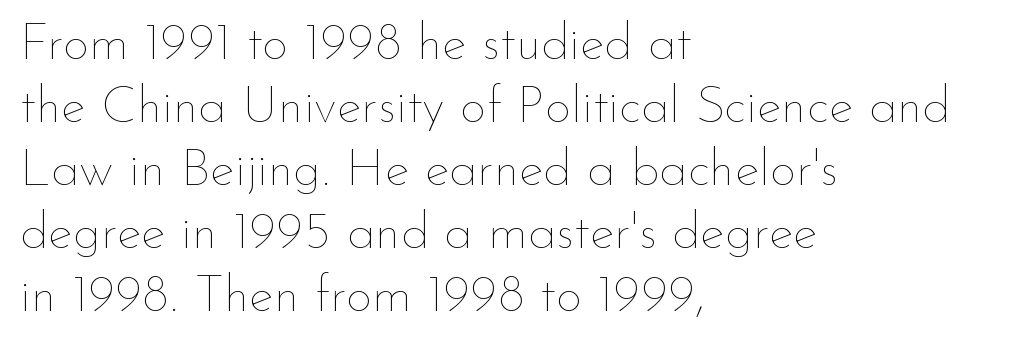
Q: Is the text bold? A: No.
Q: Is the text italic (slanted)? A: No, it is upright.
Q: Is the text underlined? A: No.
Q: How is the paragraph aligned? A: Left-aligned.
Q: Is the spacing between letters normal or unusually wide? A: Normal.
Q: Width (condensed, normal, or wide)? A: Normal.
Q: Stroke contrast? A: Low.
Q: x-height? A: Small.
Q: Monospaced? A: No.
